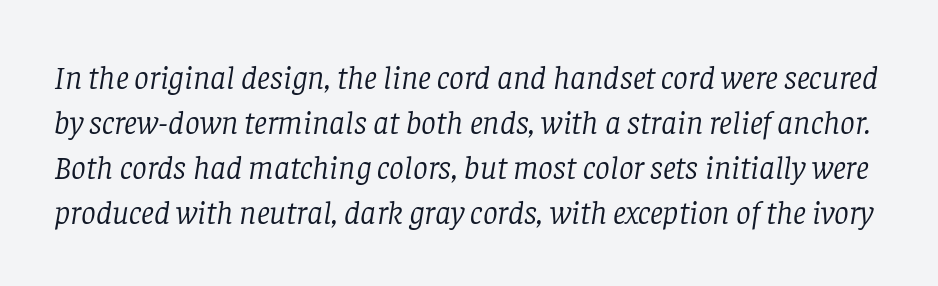
Beneath every word, the page is bare. Weight: regular or lighter. Italic: yes, the glyphs are oblique. Is the letter spacing exaggerated? No — it looks like the ordinary default.
